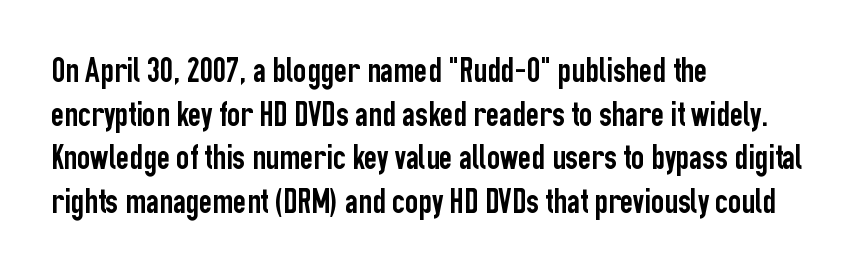
Q: Is the text italic (slanted)? A: No, it is upright.
Q: Is the typeface a serif or a sans-serif typeface? A: Sans-serif.
Q: Is the text underlined? A: No.
Q: How is the paragraph aligned? A: Left-aligned.
Q: Is the spacing between letters normal or unusually wide? A: Normal.
Q: Width (condensed, normal, or wide)? A: Condensed.
Q: Stroke contrast? A: Low.
Q: x-height? A: Medium.
Q: Monospaced? A: No.
